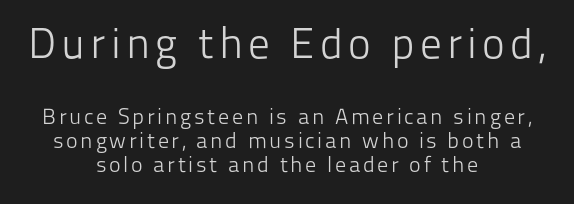
The image shows 43 px light sans-serif type, upright; set centered, tight line spacing (1.1x), not underlined; the first (top) block is 1.95x larger; low stroke contrast and a medium x-height.
